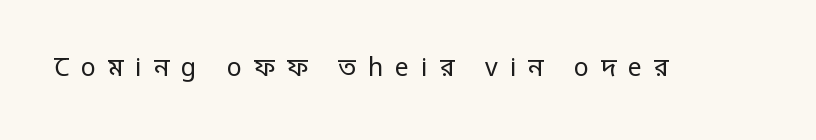
{"italic": "no", "bold": "no", "underline": "no", "letter_spacing": "wide", "letter_spacing_em": 0.48, "glyph_px": 25}
